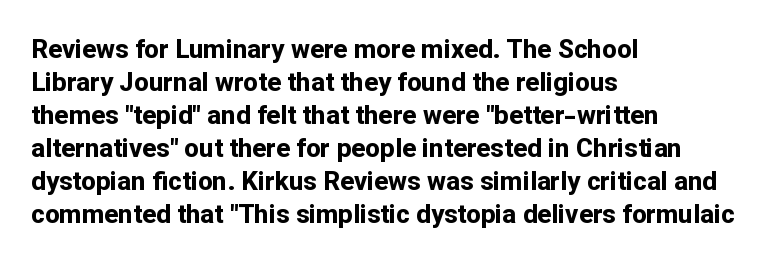
The leading is moderate, giving the passage an even texture. A dark, heavy texture on the line: the type is bold. Descenders hang freely into open space. Letter spacing: default. Notice how the passage keeps a crisp vertical edge on the left only. This is roman type, the default non-slanted kind.
